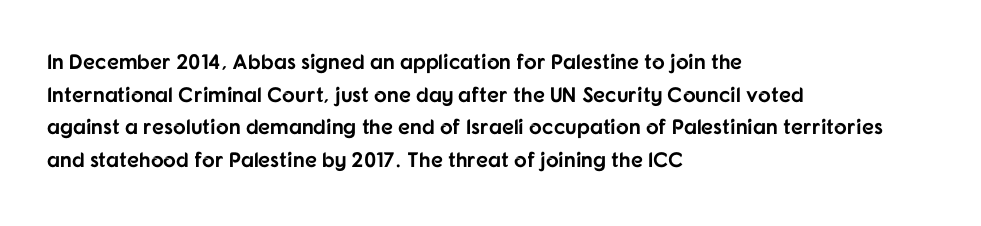
{"italic": "no", "bold": "yes", "underline": "no", "align": "left", "line_spacing": "normal", "line_spacing_ratio": 1.55, "letter_spacing": "normal", "letter_spacing_em": 0.0, "glyph_px": 21}
